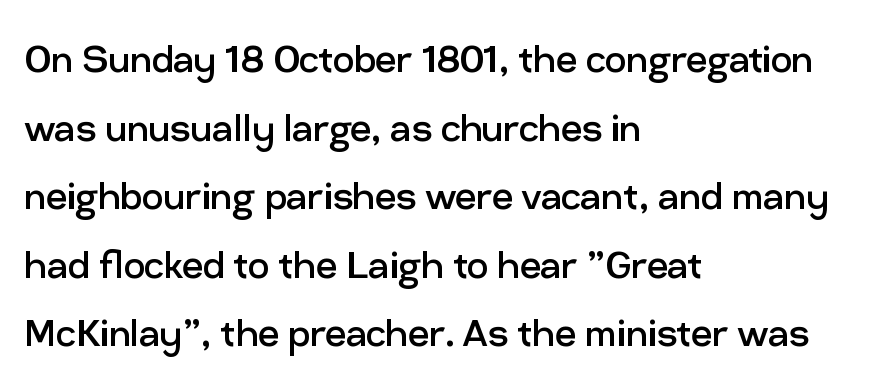
Q: Is the text bold? A: No.
Q: Is the text italic (slanted)? A: No, it is upright.
Q: Is the typeface a serif or a sans-serif typeface? A: Sans-serif.
Q: Is the text underlined? A: No.
Q: How is the paragraph aligned? A: Left-aligned.
Q: Is the spacing between letters normal or unusually wide? A: Normal.
Q: Is the spacing between lines tight, normal or loose? A: Normal.
Q: Width (condensed, normal, or wide)? A: Normal.
Q: Stroke contrast? A: Low.
Q: x-height? A: Medium.
Q: Monospaced? A: No.
